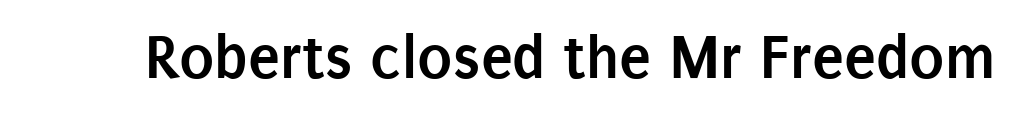
Here the designer chose a conventional face with non-uniform glyph widths. Check the space under the baseline: it is left empty. Typesetter's note: full bold, strokes at maximum text heaviness. Grotesque or geometric, the face here clearly has no serifs.
